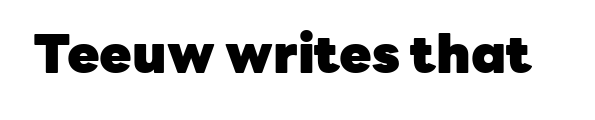
Q: Is the text bold? A: Yes.
Q: Is the text italic (slanted)? A: No, it is upright.
Q: Is the typeface a serif or a sans-serif typeface? A: Sans-serif.
Q: Is the text underlined? A: No.
Q: Is the spacing between letters normal or unusually wide? A: Normal.
Q: Width (condensed, normal, or wide)? A: Normal.
Q: Stroke contrast? A: Low.
Q: x-height? A: Medium.
Q: Monospaced? A: No.
